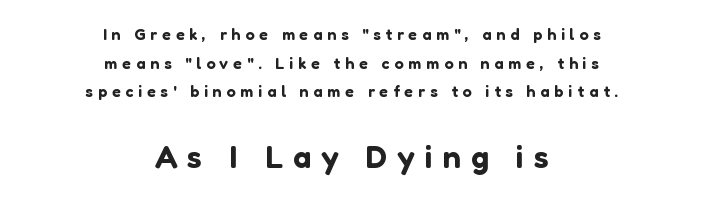
The image shows 32 px sans-serif type, upright; set centered, line spacing 1.79x, unusually wide letter spacing (+0.31 em), not underlined; the second (bottom) block is 2.0x larger; low stroke contrast and a medium x-height.
